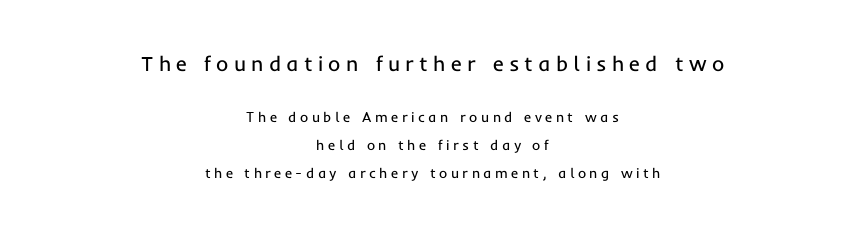
{"italic": "no", "bold": "no", "underline": "no", "align": "center", "line_spacing": "loose", "line_spacing_ratio": 1.98, "letter_spacing": "wide", "letter_spacing_em": 0.25, "larger_block": "first", "size_ratio": 1.5, "glyph_px": 21}
